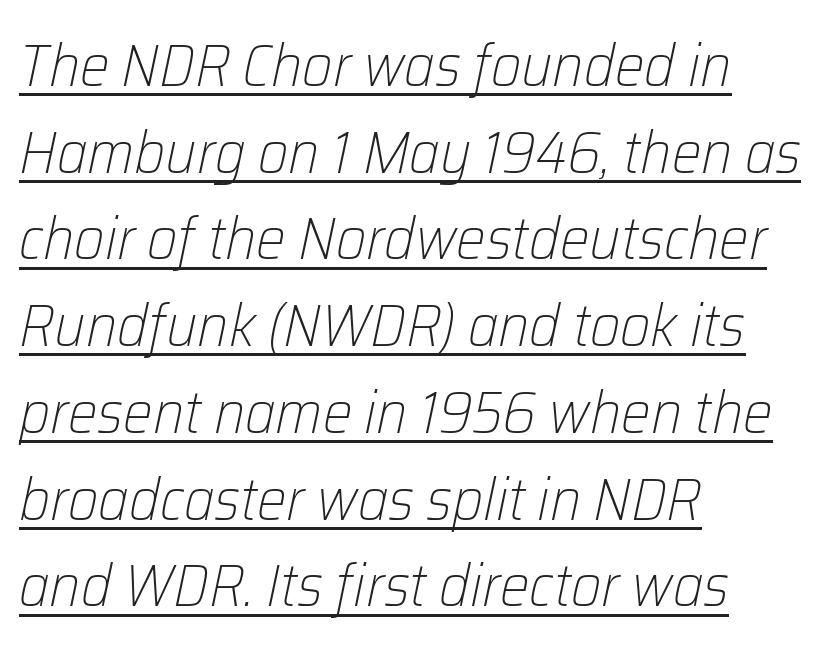
{"italic": "yes", "lean": "right", "slant_degrees": 12, "bold": "no", "weight": "light", "width": "normal", "stroke_contrast": "low", "x_height": "medium", "monospaced": "no", "underline": "yes", "align": "left", "line_spacing": "normal", "line_spacing_ratio": 1.47, "letter_spacing": "normal", "letter_spacing_em": 0.0, "glyph_px": 59}
